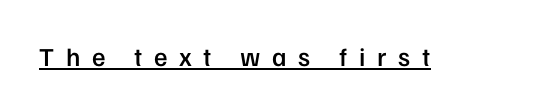
{"italic": "no", "bold": "semi", "underline": "yes", "letter_spacing": "wide", "letter_spacing_em": 0.45, "glyph_px": 26}
